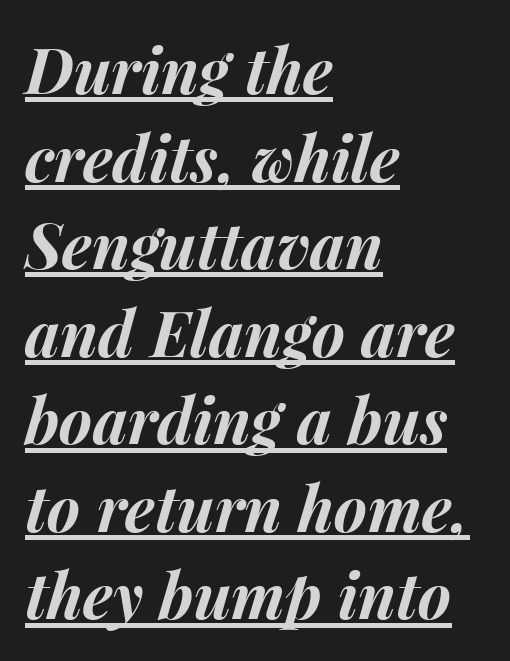
The image shows 63 px bold type, italic (leaning right); set left-aligned, normal line spacing (1.39x), normal letter spacing, underlined; medium stroke contrast and a medium x-height.
